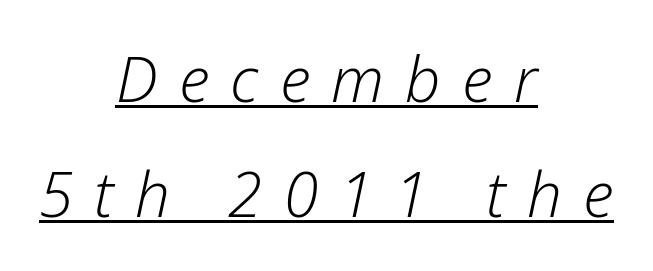
Q: Is the text bold? A: No.
Q: Is the text italic (slanted)? A: Yes, it leans right by about 12 degrees.
Q: Is the text underlined? A: Yes.
Q: How is the paragraph aligned? A: Centered.
Q: Is the spacing between letters normal or unusually wide? A: Unusually wide.
Q: Width (condensed, normal, or wide)? A: Normal.
Q: Stroke contrast? A: Low.
Q: x-height? A: Medium.
Q: Monospaced? A: No.
